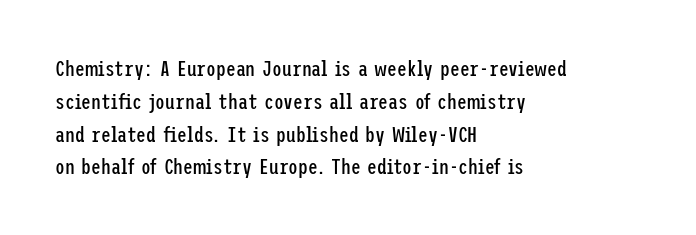
{"italic": "no", "bold": "no", "underline": "no", "align": "left", "line_spacing": "normal", "line_spacing_ratio": 1.49, "letter_spacing": "normal", "letter_spacing_em": 0.0, "glyph_px": 22}
